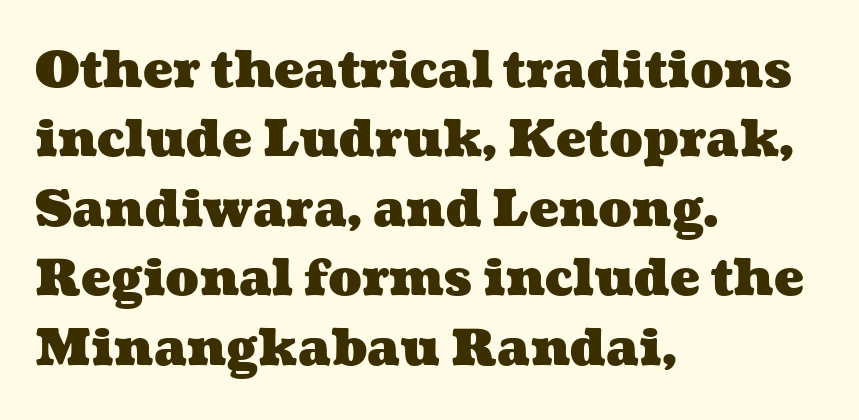
The leading is moderate, giving the passage an even texture. Is the block centered? No — it sits flush against the left margin. Does the weight exceed regular? Yes, all the way to bold. Anything drawn beneath the words? Only blank space.
